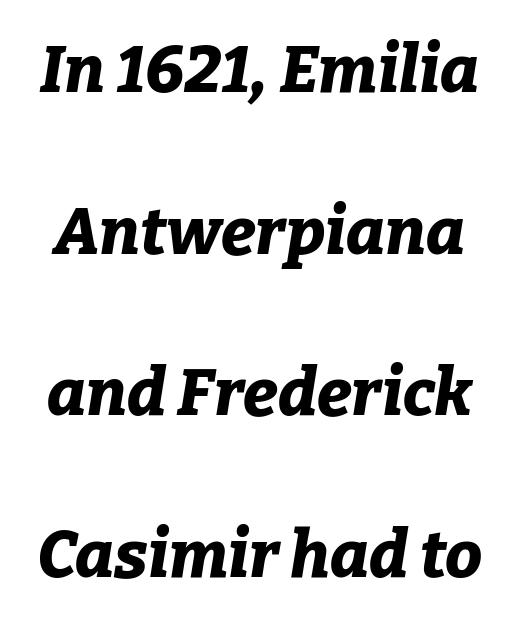
Q: Is the text bold? A: Yes.
Q: Is the text italic (slanted)? A: Yes, it leans right by about 9 degrees.
Q: Is the text underlined? A: No.
Q: Is the spacing between letters normal or unusually wide? A: Normal.
Q: Is the spacing between lines tight, normal or loose? A: Loose.
Q: Width (condensed, normal, or wide)? A: Normal.
Q: Stroke contrast? A: Low.
Q: x-height? A: Medium.
Q: Monospaced? A: No.
